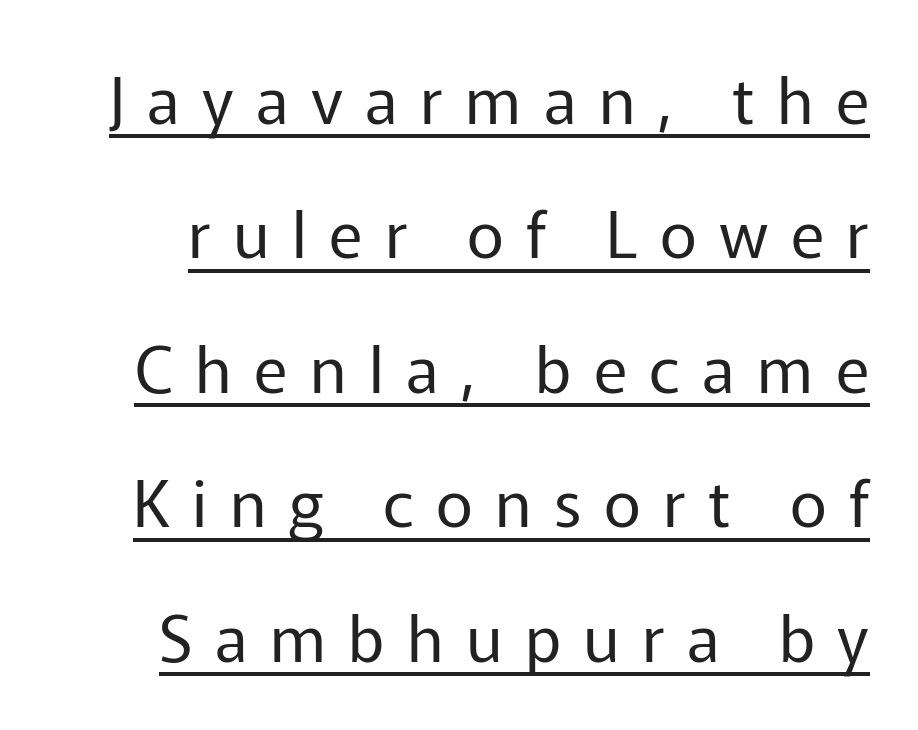
Q: Is the text bold? A: No.
Q: Is the text italic (slanted)? A: No, it is upright.
Q: Is the typeface a serif or a sans-serif typeface? A: Sans-serif.
Q: Is the text underlined? A: Yes.
Q: Is the spacing between letters normal or unusually wide? A: Unusually wide.
Q: Is the spacing between lines tight, normal or loose? A: Loose.
Q: Width (condensed, normal, or wide)? A: Normal.
Q: Stroke contrast? A: Low.
Q: x-height? A: Medium.
Q: Monospaced? A: No.
